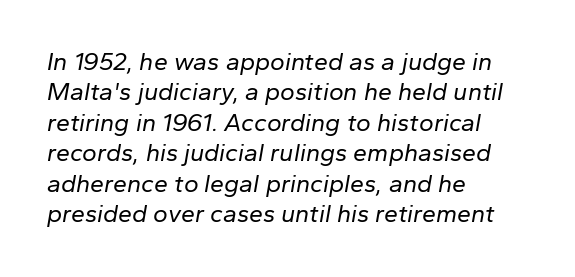
Q: Is the text bold? A: No.
Q: Is the text italic (slanted)? A: Yes, it leans right by about 10 degrees.
Q: Is the text underlined? A: No.
Q: How is the paragraph aligned? A: Left-aligned.
Q: Is the spacing between letters normal or unusually wide? A: Normal.
